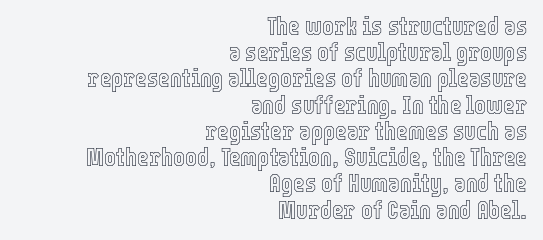
The image shows 25 px text type, upright; set right-aligned, tight line spacing (1.05x), normal letter spacing, not underlined.
